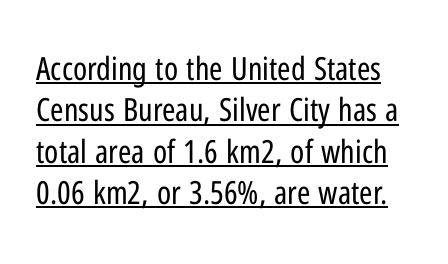
{"serif": "no", "italic": "no", "bold": "no", "weight": "regular", "width": "condensed", "stroke_contrast": "low", "x_height": "medium", "monospaced": "no", "underline": "yes", "line_spacing": "normal", "line_spacing_ratio": 1.29, "letter_spacing": "normal", "letter_spacing_em": 0.0, "glyph_px": 32}
